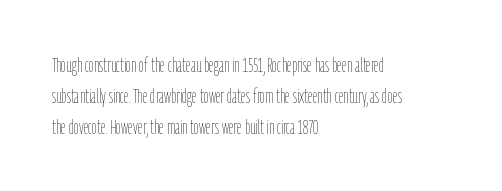
{"italic": "no", "bold": "no", "underline": "no", "align": "left", "line_spacing": "normal", "line_spacing_ratio": 1.54, "letter_spacing": "normal", "letter_spacing_em": 0.0, "glyph_px": 20}
